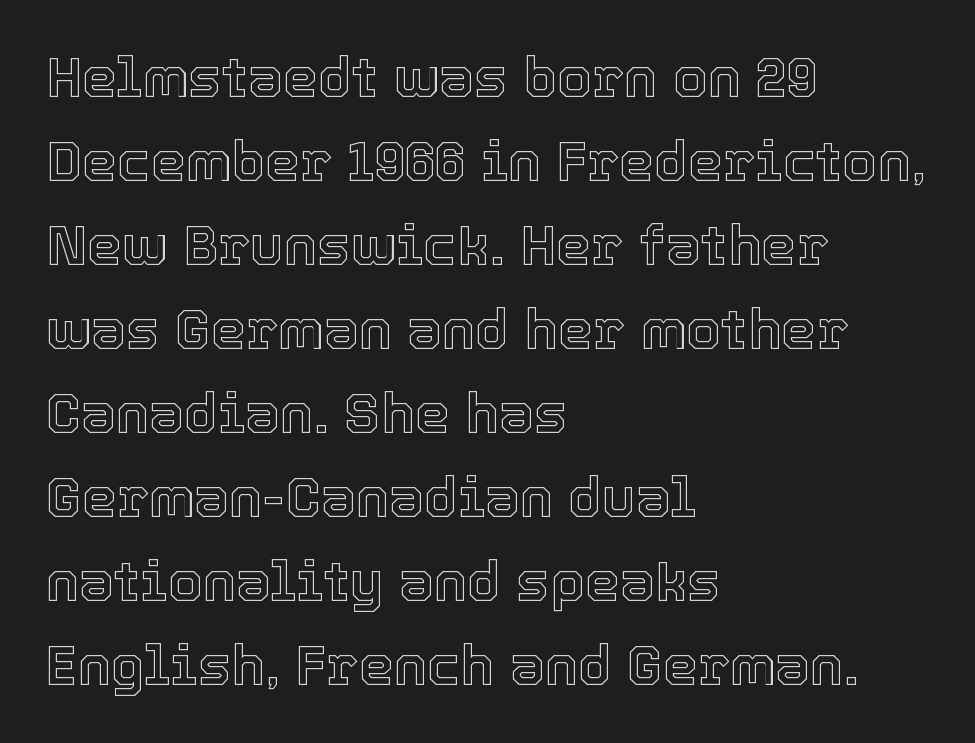
The image shows 56 px text type, upright; set left-aligned, normal line spacing (1.5x), normal letter spacing, not underlined; a medium x-height.
